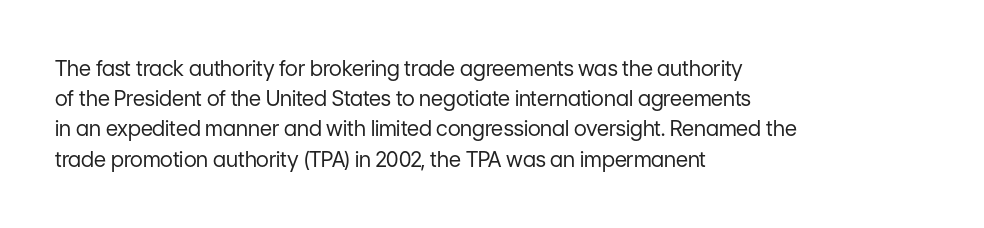
{"italic": "no", "bold": "no", "underline": "no", "align": "left", "line_spacing": "normal", "line_spacing_ratio": 1.44, "letter_spacing": "normal", "letter_spacing_em": 0.0, "glyph_px": 21}
